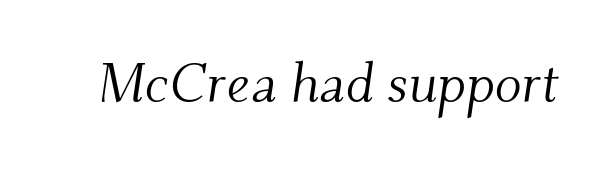
Think of a printed novel: that variable character pitch is what you see here. The typeface chosen for these lines features serifs. These glyphs show unthickened strokes, regular width or finer. An italicized treatment has been applied to the whole sample. Standard letterfit; no display-style spreading of the glyphs. Only glyphs here, with clear space below each row.
